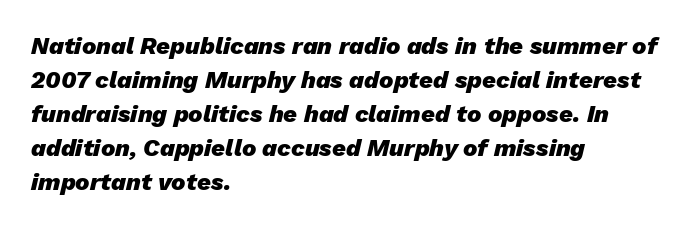
{"italic": "yes", "lean": "right", "slant_degrees": 13, "bold": "yes", "underline": "no", "align": "left", "line_spacing": "normal", "line_spacing_ratio": 1.42, "letter_spacing": "normal", "letter_spacing_em": 0.0, "glyph_px": 24}
